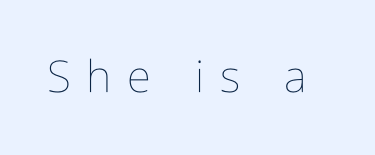
The image shows 44 px thin, condensed type, upright; set unusually wide letter spacing (+0.35 em), not underlined; low stroke contrast and a medium x-height.
